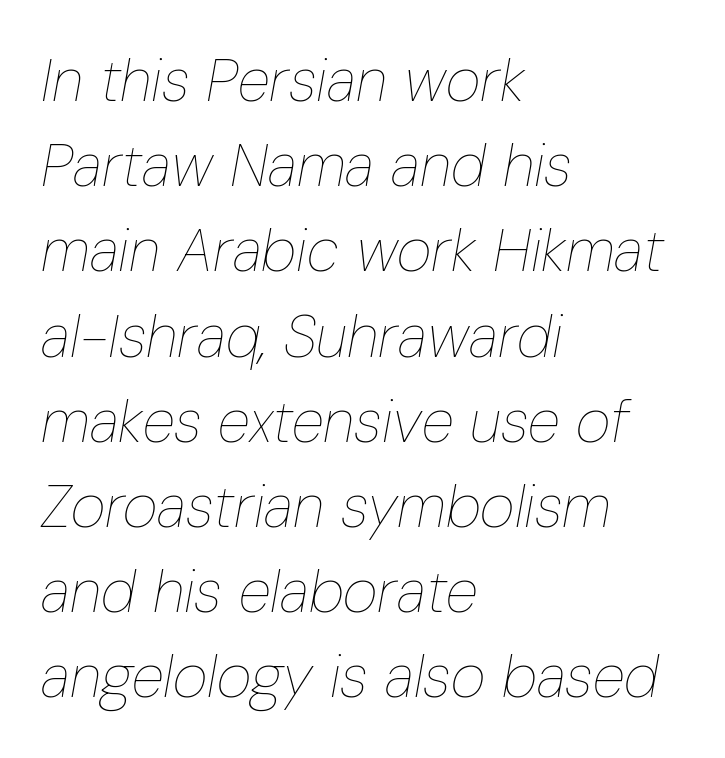
The image shows 60 px thin, condensed type, italic (leaning right); set left-aligned, normal line spacing (1.42x), normal letter spacing, not underlined; low stroke contrast and a medium x-height.
